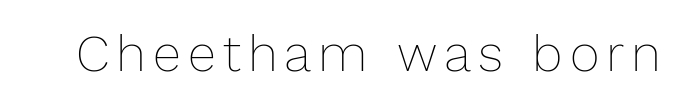
Q: Is the text bold? A: No.
Q: Is the text italic (slanted)? A: No, it is upright.
Q: Is the text underlined? A: No.
Q: Width (condensed, normal, or wide)? A: Normal.
Q: Stroke contrast? A: Low.
Q: x-height? A: Medium.
Q: Monospaced? A: No.
